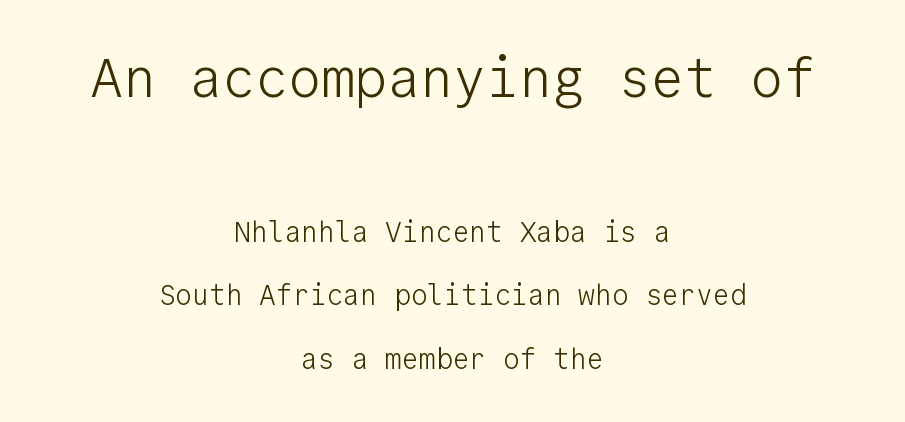
The image shows 55 px light sans-serif type, upright, monospaced; set centered, loose line spacing (2.27x), normal letter spacing, not underlined; the first (top) block is 1.96x larger; low stroke contrast and a medium x-height.
